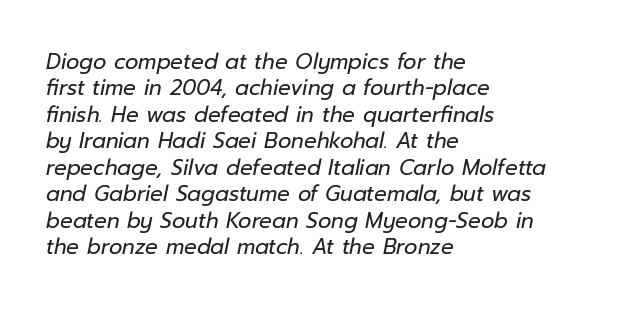
If you drew a ruler down the left edge, every line would touch it. Underlining? Definitely not there. The space between consecutive lines is moderate. The font's italic variant was chosen for this text.
